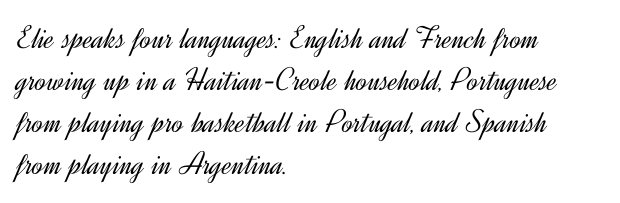
Q: Is the text bold? A: No.
Q: Is the text italic (slanted)? A: Yes.
Q: Is the typeface a serif or a sans-serif typeface? A: Sans-serif.
Q: Is the text underlined? A: No.
Q: How is the paragraph aligned? A: Left-aligned.
Q: Is the spacing between letters normal or unusually wide? A: Normal.
Q: Is the spacing between lines tight, normal or loose? A: Normal.
Q: Width (condensed, normal, or wide)? A: Normal.
Q: x-height? A: Small.
Q: Monospaced? A: No.
